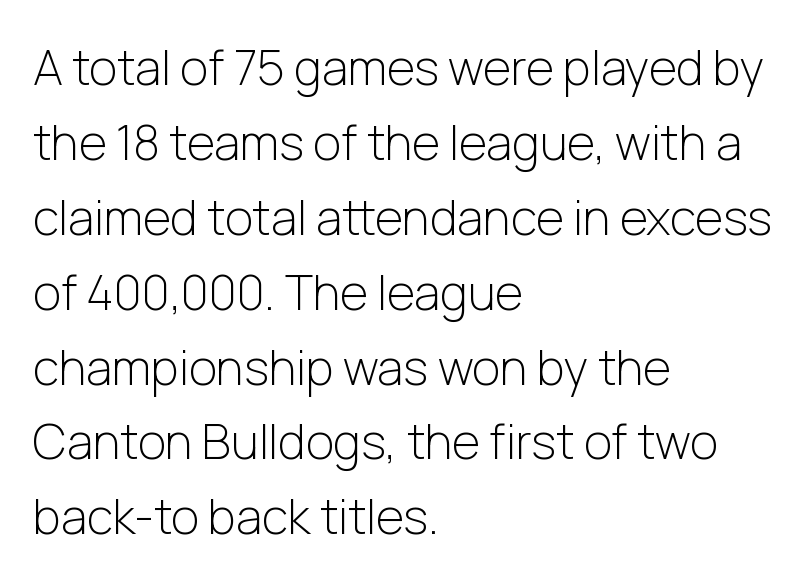
{"serif": "no", "italic": "no", "bold": "no", "weight": "light", "width": "normal", "stroke_contrast": "low", "x_height": "medium", "monospaced": "no", "underline": "no", "align": "left", "line_spacing": "normal", "line_spacing_ratio": 1.56, "letter_spacing": "normal", "letter_spacing_em": 0.0, "glyph_px": 48}
